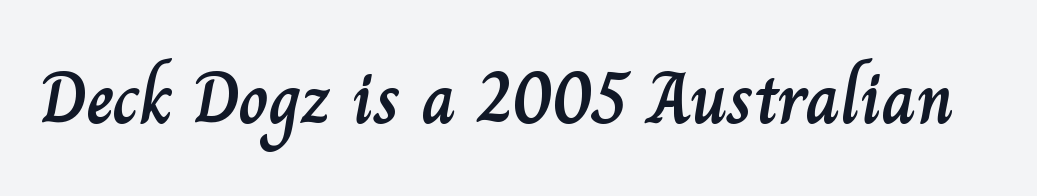
Glyph-to-glyph distance matches everyday printed text. The baseline area is clear. The passage shown is typed in a proportional face where columns would drift.
